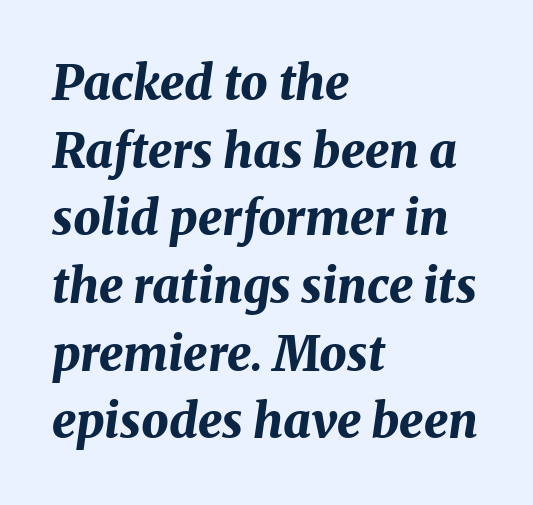
{"italic": "yes", "lean": "right", "slant_degrees": 8, "bold": "yes", "weight": "bold", "width": "normal", "stroke_contrast": "medium", "x_height": "medium", "monospaced": "no", "underline": "no", "align": "left", "line_spacing": "normal", "line_spacing_ratio": 1.41, "letter_spacing": "normal", "letter_spacing_em": 0.0, "glyph_px": 48}
